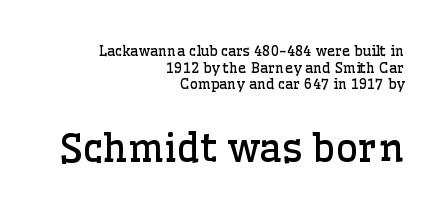
The cut favours lightness, reaching ordinary text weight at its darkest. The glyphs are unaccompanied by any horizontal stroke below them. These lines are composed in type with serifs. Looks like regular typesetting: each glyph gets only the width it needs. The face used here appears at its bigger size in the lower chunk. Casual observation: everything's shoved over to the right.
